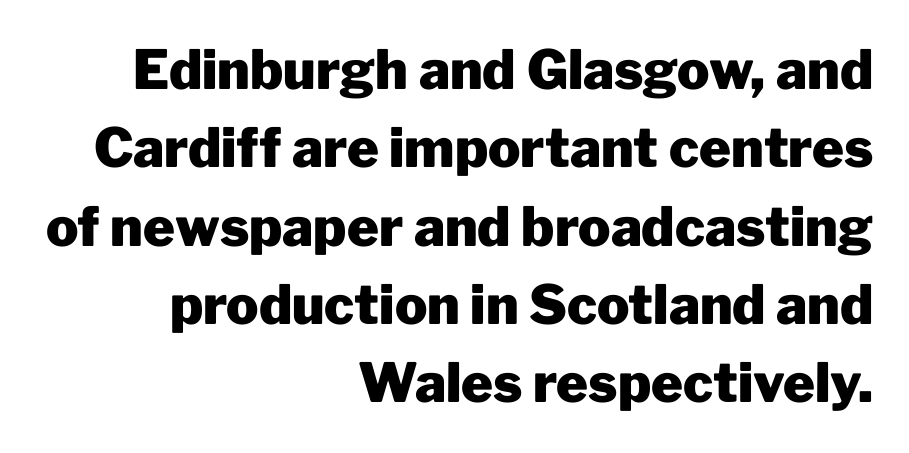
The designer left line spacing at the default. Each letter keeps its own natural width here, so spacing adapts to shape. There is no visible air inserted between adjacent glyphs. You can tell it's not italic because the verticals are truly vertical. Grotesque or geometric, the face here clearly has no serifs.
